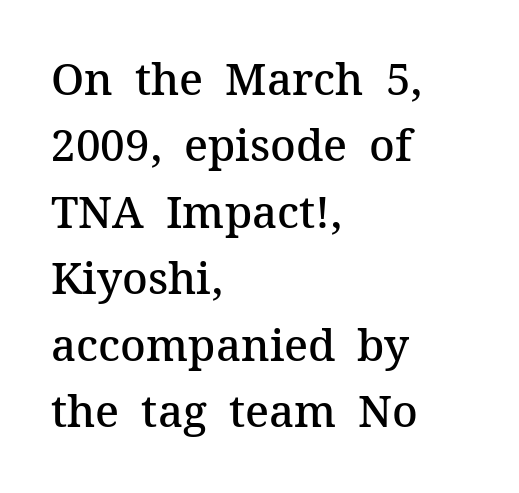
{"serif": "yes", "italic": "no", "bold": "semi", "weight": "semibold", "width": "normal", "stroke_contrast": "medium", "x_height": "medium", "monospaced": "no", "underline": "no", "align": "left", "line_spacing": "normal", "line_spacing_ratio": 1.51, "letter_spacing": "normal", "letter_spacing_em": 0.0, "glyph_px": 44}
